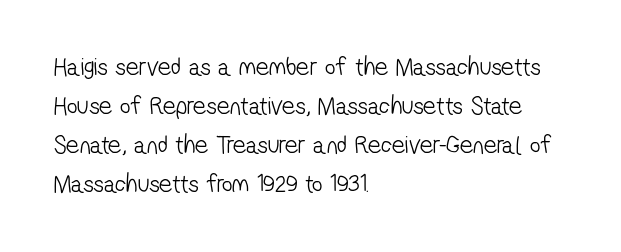
{"bold": "no", "underline": "no", "align": "left", "line_spacing": "normal", "line_spacing_ratio": 1.5, "letter_spacing": "normal", "letter_spacing_em": 0.0, "glyph_px": 26}
